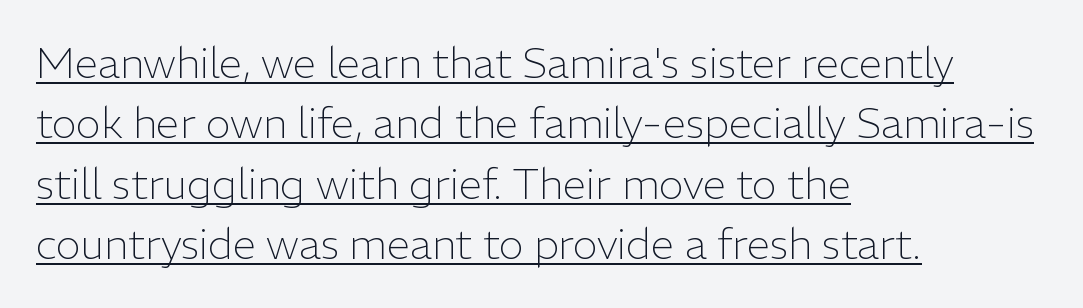
The rendering shows plain stroke endings on the letterforms — a sans-serif design. Compared with typical body copy, the letter spacing here is the same. The paragraph shown leans on its left margin. The weight would be labelled regular, book, light, or lighter still. Think of a printed novel: that variable character pitch is what you see here. A normal amount of white space separates one row of letters from the next.
